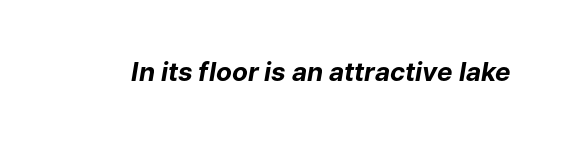
Q: Is the text bold? A: Yes.
Q: Is the text italic (slanted)? A: Yes, it leans right by about 9 degrees.
Q: Is the text underlined? A: No.
Q: Is the spacing between letters normal or unusually wide? A: Normal.
